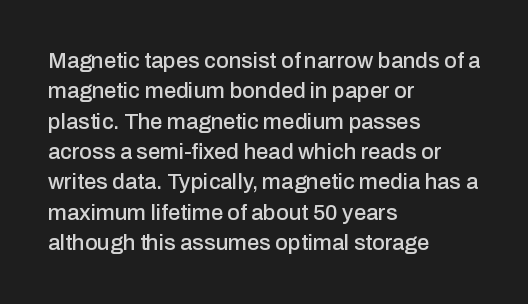
Descenders are the only things crossing below the line. The paragraph has a hard left edge and a soft right edge. Nothing unusual about the tracking: characters are spaced as the font intends. Vertically, the passage feels balanced, rows spaced as you'd expect. If you drew a line through each stem, it would be perfectly vertical.
